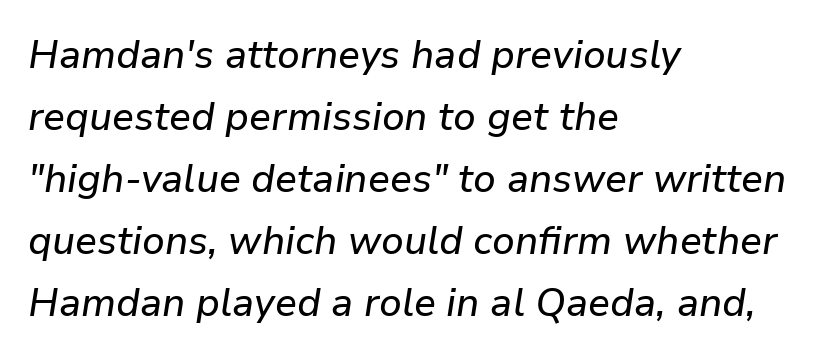
Left-aligned paragraph, ragged on the right. What stands out about the letter spacing? Nothing — it is the standard amount. Leading: standard. Beneath every word, the page is bare. The rendering uses natural spacing where letterforms have individual widths. The whole block is typeset with a tilt.
